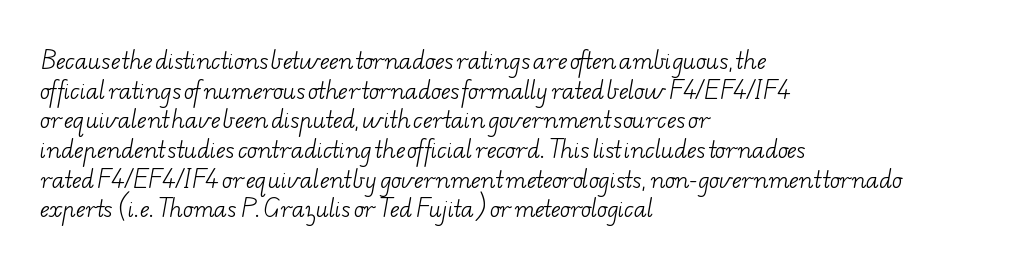
Q: Is the text bold? A: No.
Q: Is the text underlined? A: No.
Q: How is the paragraph aligned? A: Left-aligned.
Q: Is the spacing between letters normal or unusually wide? A: Normal.
Q: Is the spacing between lines tight, normal or loose? A: Normal.
